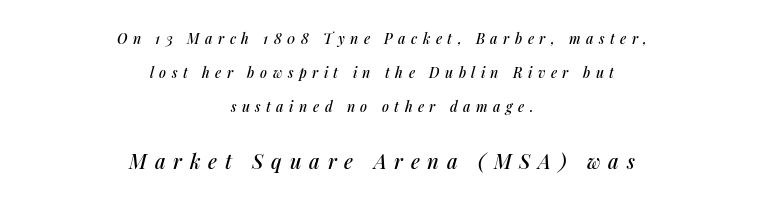
Q: Is the text italic (slanted)? A: Yes, it leans right by about 14 degrees.
Q: Is the text underlined? A: No.
Q: How is the paragraph aligned? A: Centered.
Q: Is the spacing between letters normal or unusually wide? A: Unusually wide.
Q: Is the spacing between lines tight, normal or loose? A: Loose.
Q: Which block of text is set in a larger size, the first (top) or the second (bottom)? A: The second (bottom) one.
